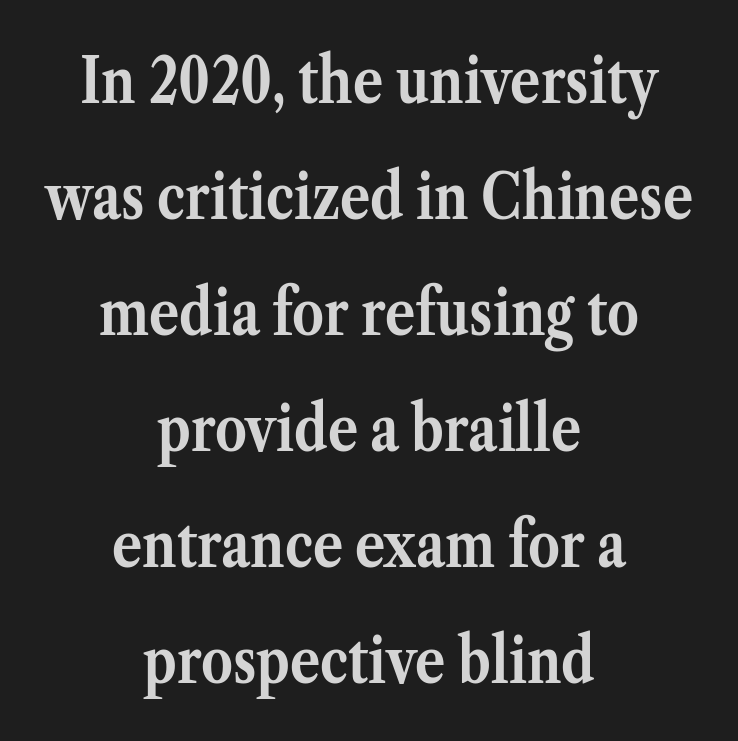
Q: Is the text bold? A: Yes.
Q: Is the text italic (slanted)? A: No, it is upright.
Q: Is the typeface a serif or a sans-serif typeface? A: Serif.
Q: Is the text underlined? A: No.
Q: How is the paragraph aligned? A: Centered.
Q: Is the spacing between letters normal or unusually wide? A: Normal.
Q: Width (condensed, normal, or wide)? A: Normal.
Q: Stroke contrast? A: Medium.
Q: x-height? A: Medium.
Q: Monospaced? A: No.
